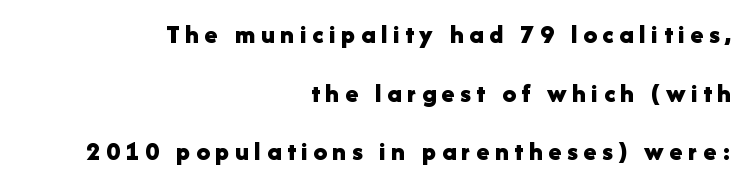
Q: Is the text bold? A: Yes.
Q: Is the text italic (slanted)? A: No, it is upright.
Q: Is the text underlined? A: No.
Q: How is the paragraph aligned? A: Right-aligned.
Q: Is the spacing between letters normal or unusually wide? A: Unusually wide.
Q: Is the spacing between lines tight, normal or loose? A: Loose.
